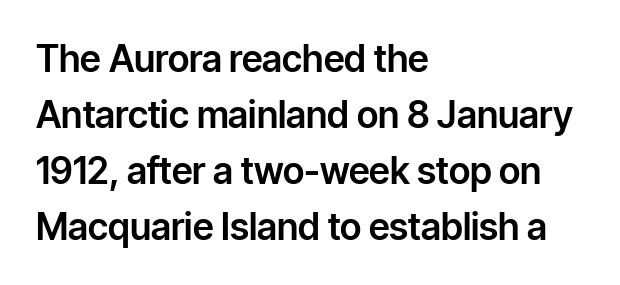
Q: Is the text italic (slanted)? A: No, it is upright.
Q: Is the typeface a serif or a sans-serif typeface? A: Sans-serif.
Q: Is the text underlined? A: No.
Q: How is the paragraph aligned? A: Left-aligned.
Q: Is the spacing between letters normal or unusually wide? A: Normal.
Q: Is the spacing between lines tight, normal or loose? A: Normal.
Q: Width (condensed, normal, or wide)? A: Normal.
Q: Stroke contrast? A: Low.
Q: x-height? A: Medium.
Q: Monospaced? A: No.
